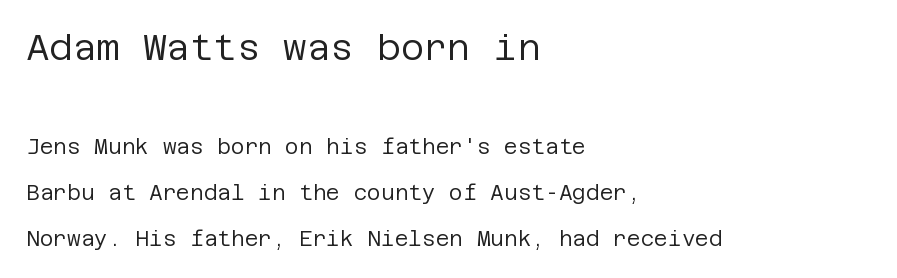
The image shows 36 px regular-weight sans-serif type, upright; set left-aligned, loose line spacing (2.2x), normal letter spacing, not underlined; the first (top) block is 1.71x larger; low stroke contrast and a large x-height.
